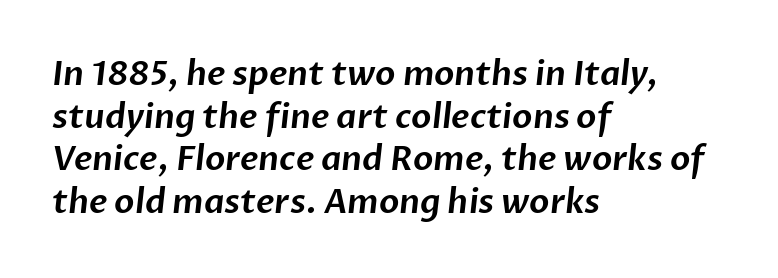
{"serif": "no", "width": "normal", "stroke_contrast": "low", "x_height": "medium", "monospaced": "no", "underline": "no", "align": "left", "line_spacing": "normal", "line_spacing_ratio": 1.29, "letter_spacing": "normal", "letter_spacing_em": 0.0, "glyph_px": 33}
